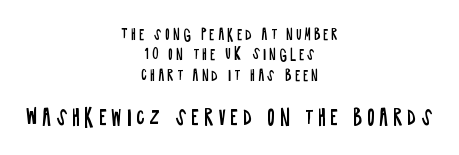
The block of text has a typical density, with ordinary space between rows. Quick note: not italic, upright. The typeface has the unassuming heft of standard copy or less. Alignment: centered.
